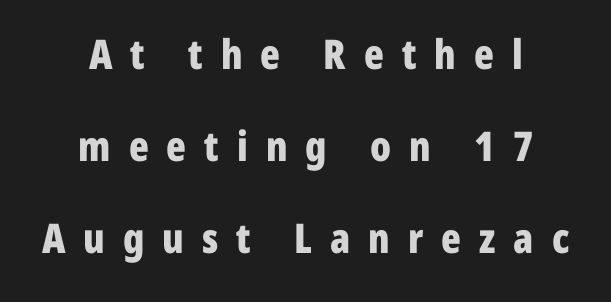
{"serif": "no", "italic": "no", "bold": "yes", "weight": "bold", "width": "condensed", "stroke_contrast": "low", "x_height": "medium", "monospaced": "no", "underline": "no", "align": "center", "line_spacing": "loose", "line_spacing_ratio": 2.24, "letter_spacing": "wide", "letter_spacing_em": 0.44, "glyph_px": 41}
